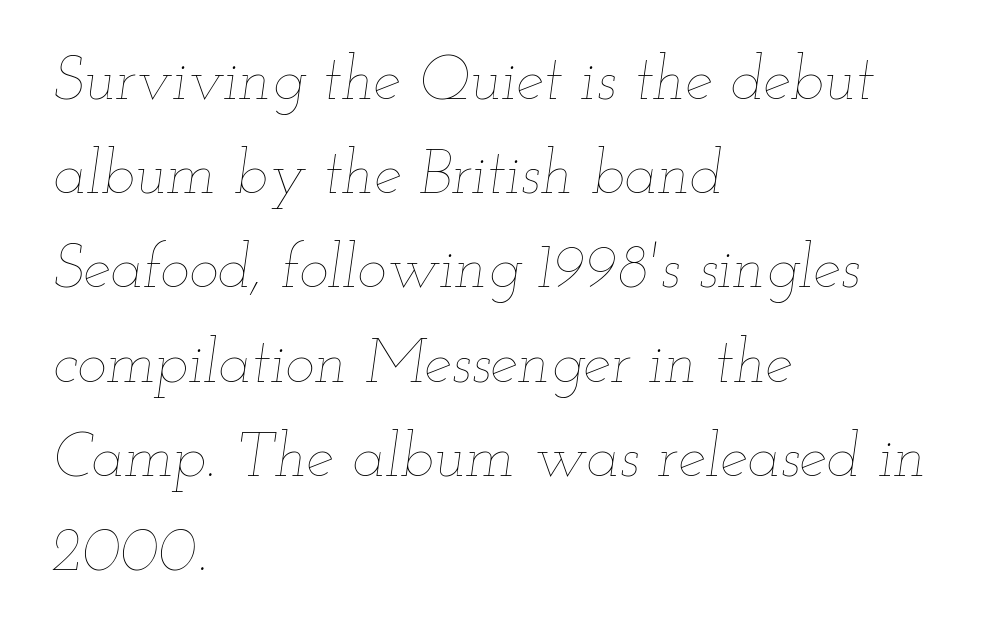
The image shows 62 px thin, wide type, italic (leaning right); set left-aligned, normal line spacing (1.52x), normal letter spacing, not underlined; low stroke contrast and a small x-height.
